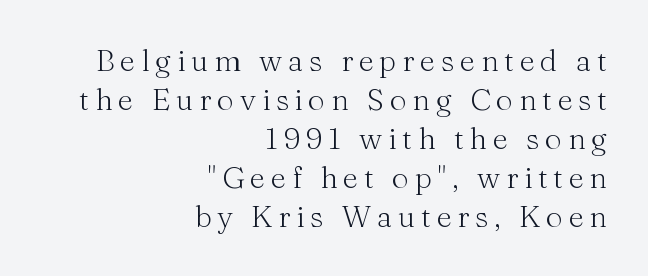
{"serif": "yes", "italic": "no", "bold": "no", "weight": "light", "width": "normal", "stroke_contrast": "medium", "x_height": "medium", "monospaced": "no", "underline": "no", "align": "right", "line_spacing": "normal", "line_spacing_ratio": 1.3, "glyph_px": 30}
